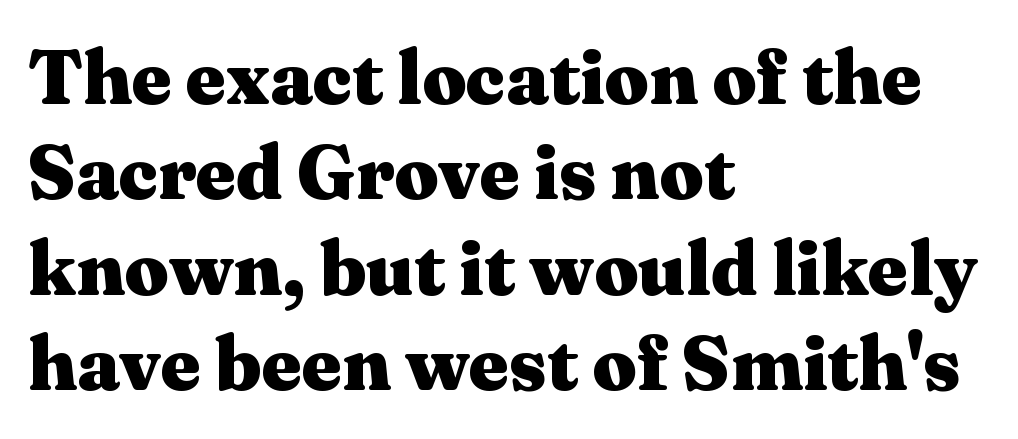
Q: Is the text bold? A: Yes.
Q: Is the text italic (slanted)? A: No, it is upright.
Q: Is the typeface a serif or a sans-serif typeface? A: Serif.
Q: Is the text underlined? A: No.
Q: How is the paragraph aligned? A: Left-aligned.
Q: Is the spacing between letters normal or unusually wide? A: Normal.
Q: Width (condensed, normal, or wide)? A: Wide.
Q: Stroke contrast? A: Medium.
Q: x-height? A: Medium.
Q: Monospaced? A: No.
